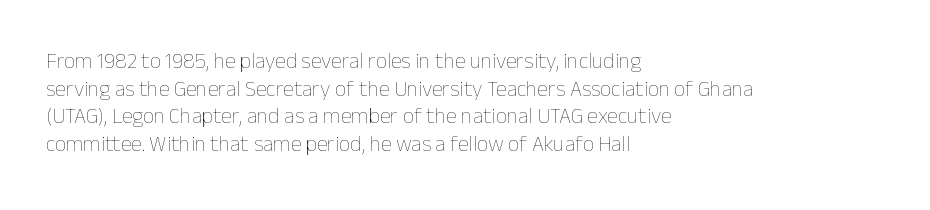
{"italic": "no", "bold": "no", "underline": "no", "align": "left", "line_spacing": "normal", "line_spacing_ratio": 1.26, "letter_spacing": "normal", "letter_spacing_em": 0.0, "glyph_px": 22}
